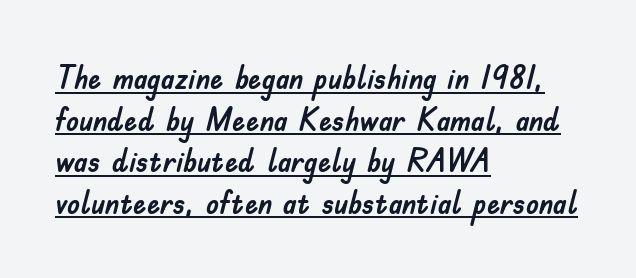
Left-aligned paragraph, ragged on the right. Regular leading. Is the letter spacing exaggerated? No — it looks like the ordinary default. Underlining? Definitely there. Note the varied advance widths — an 'i' is clearly narrower than an 'm'.
